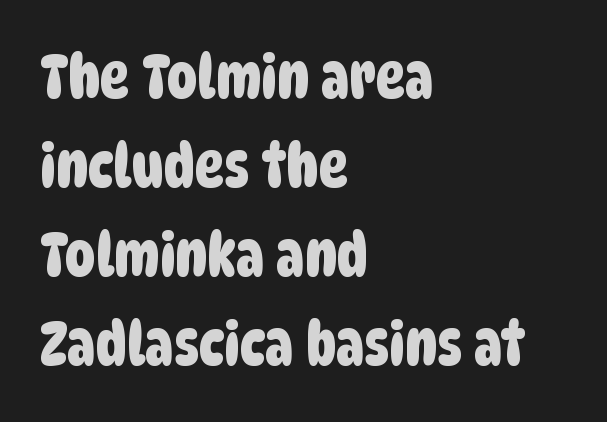
Every row of glyphs begins at an identical x-position on the left. Nobody touched the tracking dial on this one. Think of a printed novel: that variable character pitch is what you see here. Font category for this specimen: sans-serif. The words here are not underlined.
